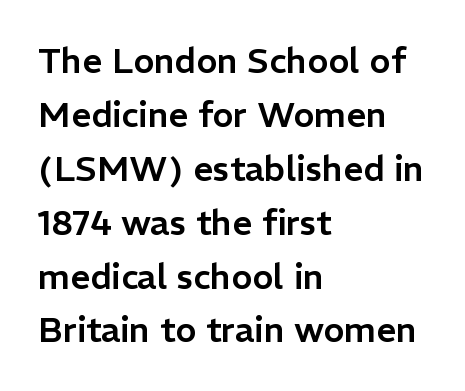
Compared with typical paragraphs, the rows here are spaced about the same. Beneath every word, the page is bare. I'd call this a sans setting — the letters go barefoot. In terms of posture, this sample is upright. Varying glyph widths throughout — classic text-font behaviour.
